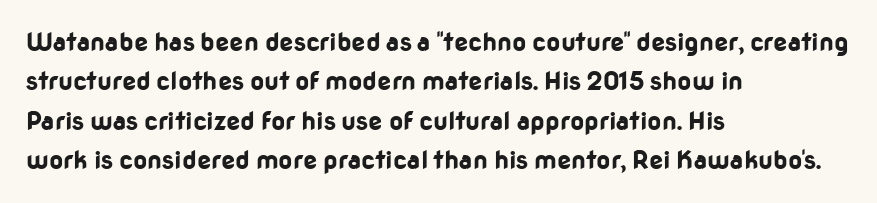
Q: Is the text bold? A: Yes.
Q: Is the text italic (slanted)? A: No, it is upright.
Q: Is the text underlined? A: No.
Q: How is the paragraph aligned? A: Left-aligned.
Q: Is the spacing between letters normal or unusually wide? A: Normal.
Q: Is the spacing between lines tight, normal or loose? A: Normal.
